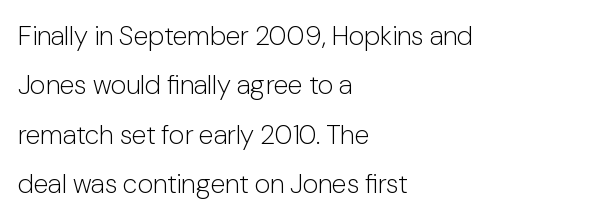
Q: Is the text bold? A: No.
Q: Is the text italic (slanted)? A: No, it is upright.
Q: Is the text underlined? A: No.
Q: How is the paragraph aligned? A: Left-aligned.
Q: Is the spacing between letters normal or unusually wide? A: Normal.
